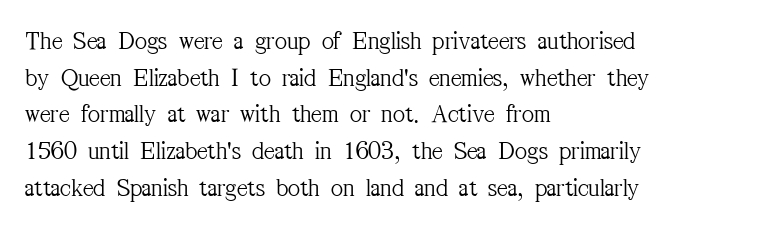
The image shows 26 px text type, upright; set left-aligned, normal line spacing (1.41x), normal letter spacing, not underlined.
